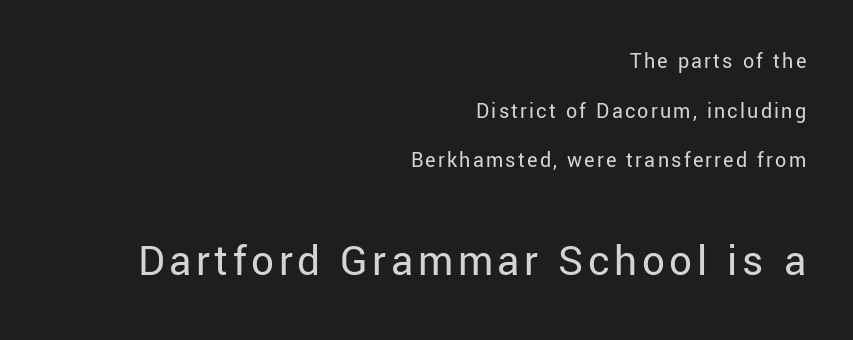
The image shows 45 px regular-weight sans-serif type, upright; set right-aligned, loose line spacing (2.26x), not underlined; the second (bottom) block is 2.05x larger; low stroke contrast and a medium x-height.
